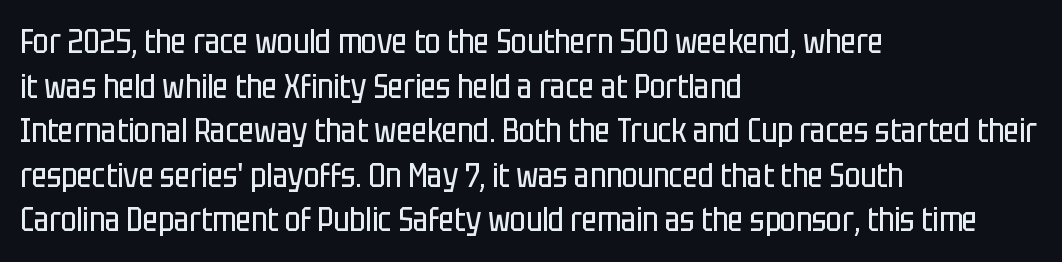
{"serif": "no", "italic": "no", "bold": "no", "weight": "regular", "width": "condensed", "stroke_contrast": "low", "x_height": "large", "monospaced": "no", "underline": "no", "align": "left", "line_spacing": "normal", "line_spacing_ratio": 1.35, "letter_spacing": "normal", "letter_spacing_em": 0.0, "glyph_px": 33}
